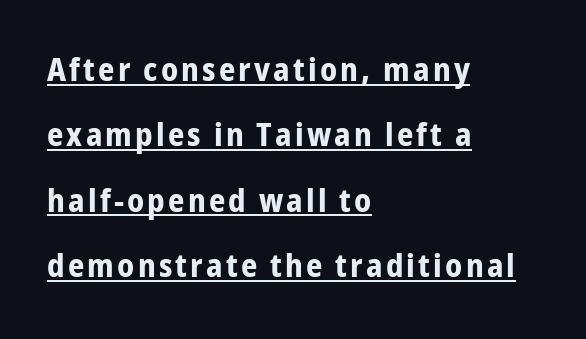
Q: Is the text bold? A: Yes.
Q: Is the text italic (slanted)? A: No, it is upright.
Q: Is the typeface a serif or a sans-serif typeface? A: Sans-serif.
Q: Is the text underlined? A: Yes.
Q: How is the paragraph aligned? A: Left-aligned.
Q: Is the spacing between lines tight, normal or loose? A: Loose.
Q: Width (condensed, normal, or wide)? A: Condensed.
Q: Stroke contrast? A: Low.
Q: x-height? A: Medium.
Q: Monospaced? A: No.
